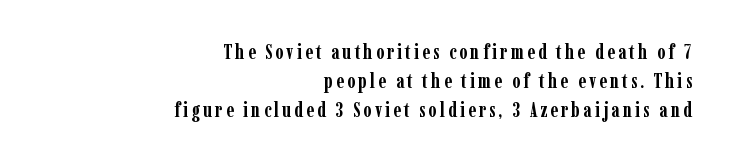
Every letter is thick-stroked: bold, no question. This is roman type, the default non-slanted kind. Summary of vertical rhythm: regular, with standard interline spacing. Notice how the passage keeps a crisp vertical edge on the right only.
